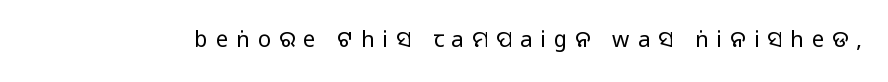
The letters stand straight up with perfectly vertical stems. These lines have a slow, spaced-out rhythm from letter to letter. Unmarked baselines from the first word to the last.
